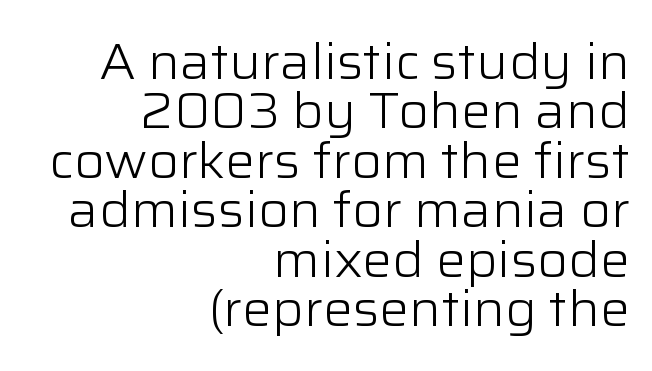
Q: Is the text bold? A: No.
Q: Is the text italic (slanted)? A: No, it is upright.
Q: Is the typeface a serif or a sans-serif typeface? A: Sans-serif.
Q: Is the text underlined? A: No.
Q: How is the paragraph aligned? A: Right-aligned.
Q: Is the spacing between letters normal or unusually wide? A: Normal.
Q: Is the spacing between lines tight, normal or loose? A: Tight.
Q: Width (condensed, normal, or wide)? A: Normal.
Q: Stroke contrast? A: Low.
Q: x-height? A: Medium.
Q: Monospaced? A: No.
